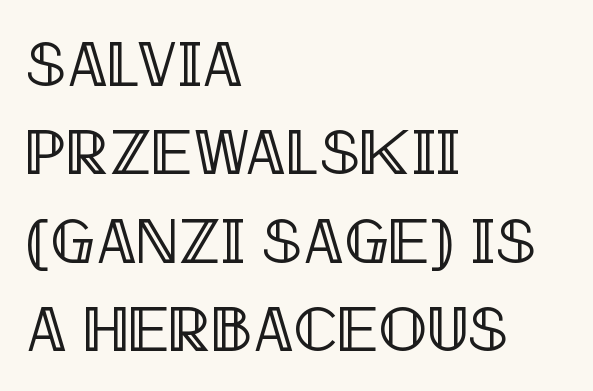
The image shows 64 px condensed type, upright; set left-aligned, normal line spacing (1.38x), normal letter spacing, not underlined; a large x-height.
